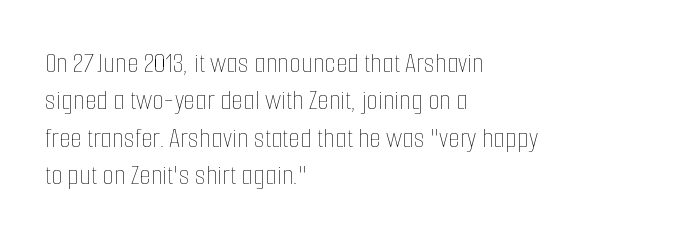
Q: Is the text bold? A: No.
Q: Is the text italic (slanted)? A: No, it is upright.
Q: Is the text underlined? A: No.
Q: How is the paragraph aligned? A: Left-aligned.
Q: Is the spacing between letters normal or unusually wide? A: Normal.
Q: Is the spacing between lines tight, normal or loose? A: Normal.
Q: Width (condensed, normal, or wide)? A: Condensed.
Q: Stroke contrast? A: Low.
Q: x-height? A: Medium.
Q: Monospaced? A: No.
